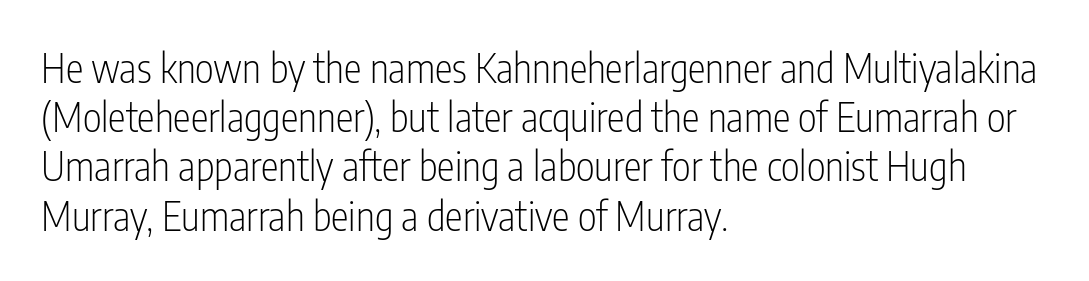
Q: Is the text bold? A: No.
Q: Is the text italic (slanted)? A: No, it is upright.
Q: Is the typeface a serif or a sans-serif typeface? A: Sans-serif.
Q: Is the text underlined? A: No.
Q: How is the paragraph aligned? A: Left-aligned.
Q: Is the spacing between letters normal or unusually wide? A: Normal.
Q: Width (condensed, normal, or wide)? A: Condensed.
Q: Stroke contrast? A: Low.
Q: x-height? A: Medium.
Q: Monospaced? A: No.
